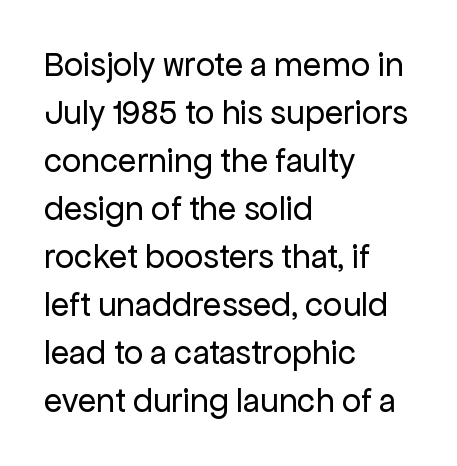
{"serif": "no", "italic": "no", "bold": "no", "weight": "regular", "width": "normal", "stroke_contrast": "low", "x_height": "medium", "monospaced": "no", "underline": "no", "align": "left", "line_spacing": "normal", "line_spacing_ratio": 1.41, "letter_spacing": "normal", "letter_spacing_em": 0.0, "glyph_px": 34}
